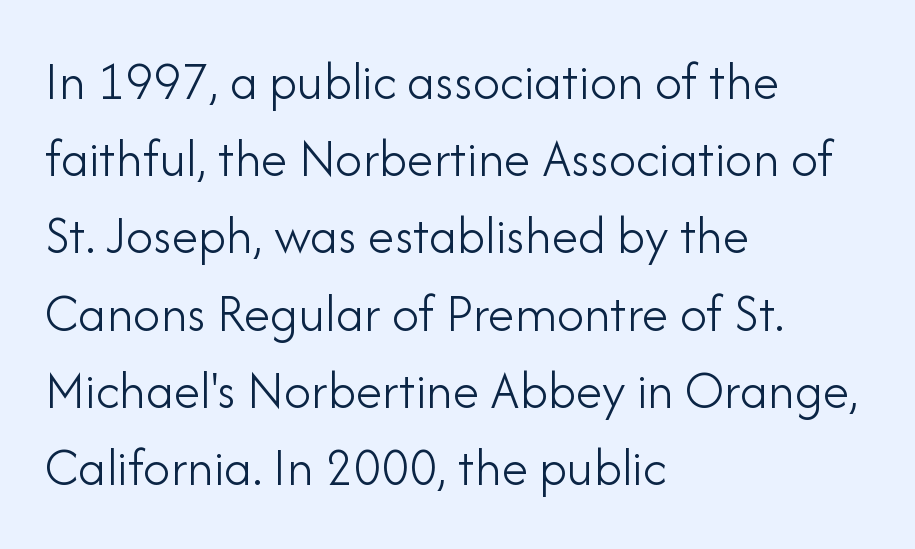
{"serif": "no", "italic": "no", "bold": "no", "weight": "light", "width": "normal", "stroke_contrast": "low", "x_height": "small", "monospaced": "no", "underline": "no", "align": "left", "line_spacing": "normal", "line_spacing_ratio": 1.43, "letter_spacing": "normal", "letter_spacing_em": 0.0, "glyph_px": 54}
